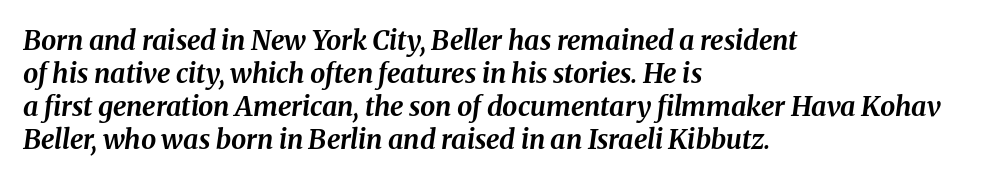
The paragraph shown leans on its left margin. Each glyph is drawn with heavy, bold strokes. The axis of the letterforms is tilted away from vertical. Is the letter spacing exaggerated? No — it looks like the ordinary default.
